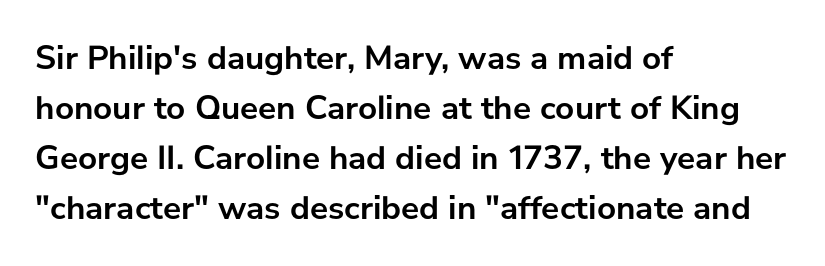
Is there much room between lines? A standard amount, neither cramped nor airy. Has an underline been added? It has not. Does the type have serifs? No, each stem ends abruptly. Inter-character spacing is left at the font's built-in metrics. Note the varied advance widths — an 'i' is clearly narrower than an 'm'. This sample uses an upright cut, with every glyph sitting square on the baseline.
